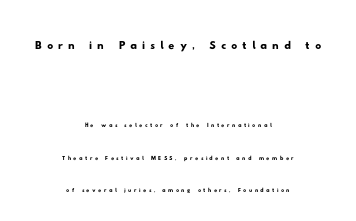
{"serif": "no", "width": "wide", "stroke_contrast": "low", "x_height": "small", "monospaced": "no", "underline": "no", "align": "center", "line_spacing": "loose", "line_spacing_ratio": 2.19, "larger_block": "first", "size_ratio": 2.0, "glyph_px": 30}
